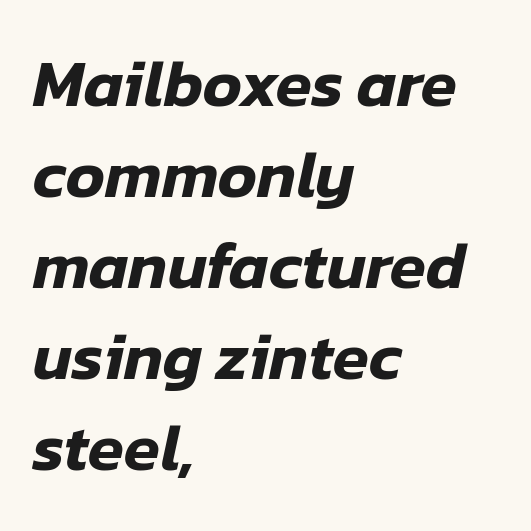
{"italic": "yes", "lean": "right", "slant_degrees": 12, "width": "normal", "stroke_contrast": "low", "x_height": "medium", "monospaced": "no", "underline": "no", "align": "left", "line_spacing": "normal", "line_spacing_ratio": 1.38, "letter_spacing": "normal", "letter_spacing_em": 0.0, "glyph_px": 66}
